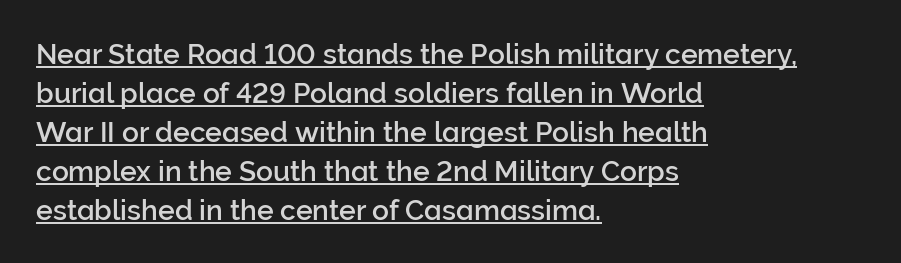
Alignment: flush left. Style check: upright. Nobody touched the tracking dial on this one. The specimen includes a rule beneath the text block's lines. Font category for this specimen: sans-serif. The passage shown stacks its lines at a standard gap.
